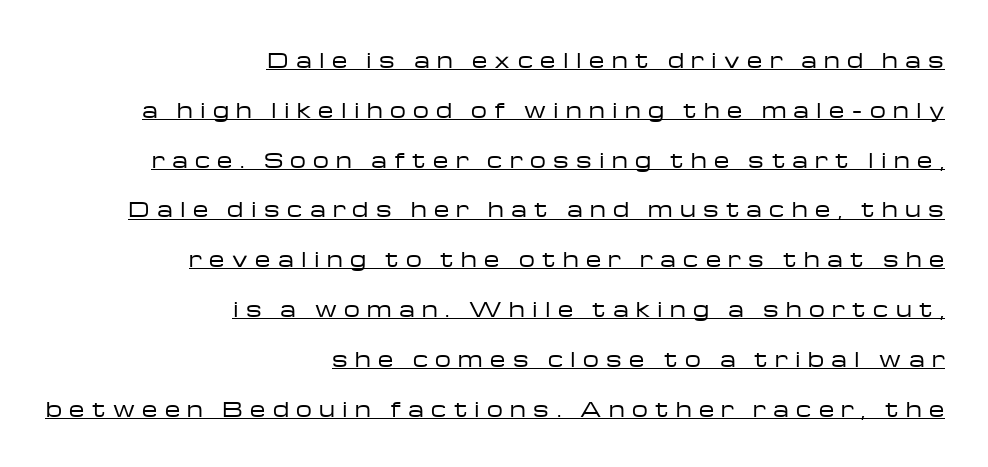
Q: Is the text bold? A: No.
Q: Is the text italic (slanted)? A: No, it is upright.
Q: Is the text underlined? A: Yes.
Q: How is the paragraph aligned? A: Right-aligned.
Q: Is the spacing between letters normal or unusually wide? A: Unusually wide.
Q: Is the spacing between lines tight, normal or loose? A: Loose.
